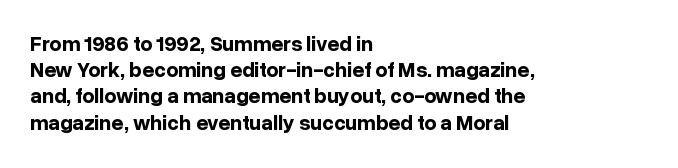
The image shows 21 px bold type, upright; set left-aligned, normal line spacing (1.25x), normal letter spacing, not underlined.
